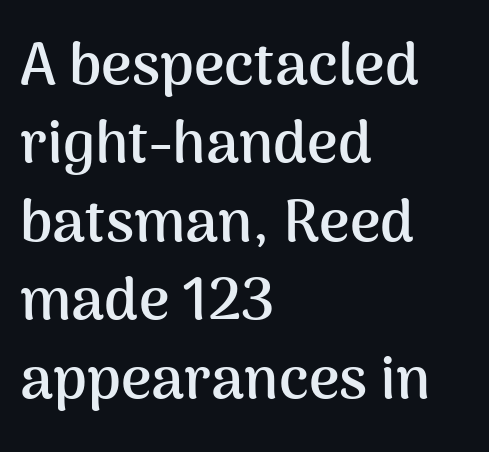
{"serif": "no", "italic": "no", "bold": "yes", "weight": "semibold", "width": "normal", "stroke_contrast": "medium", "x_height": "medium", "monospaced": "no", "underline": "no", "align": "left", "line_spacing": "normal", "line_spacing_ratio": 1.33, "letter_spacing": "normal", "letter_spacing_em": 0.0, "glyph_px": 59}
